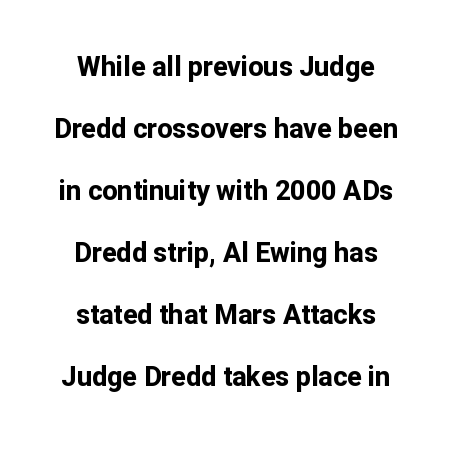
Is the type bold? Yes — the strokes are clearly thick and heavy. The setting favours the middle, as headings and verse often do. Decoration check: the copy has no underline. This is the regular roman posture of the typeface. How would I describe the line gaps? Wide and relaxed.
